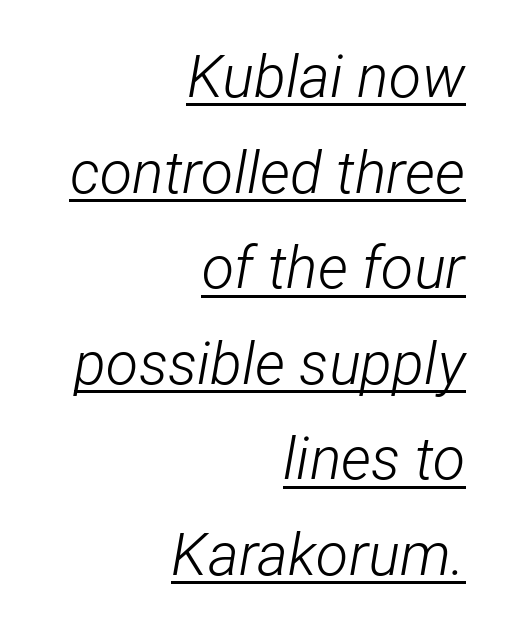
Horizontally, the lines are justified to the trailing edge only. Stem width sits at or under what a default text font uses. The axis of the letterforms is tilted away from vertical. The gaps between neighbouring characters are ordinary and unremarkable.
